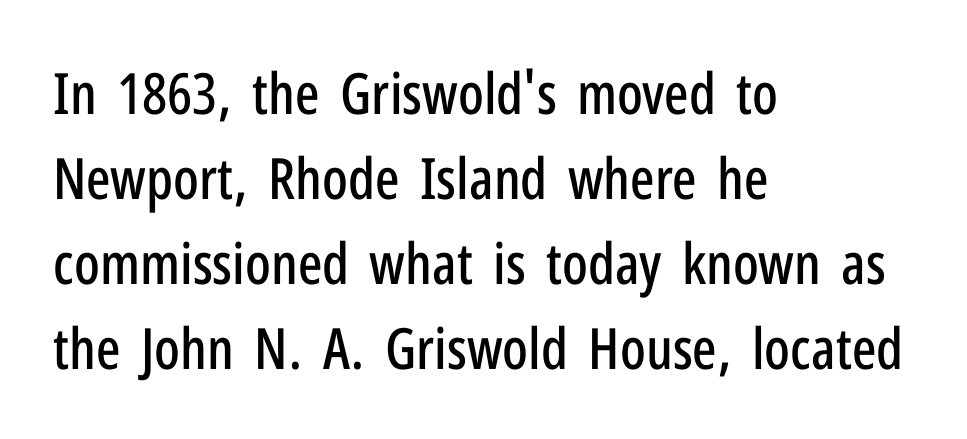
{"serif": "no", "italic": "no", "width": "condensed", "stroke_contrast": "low", "x_height": "medium", "monospaced": "no", "underline": "no", "align": "left", "line_spacing": "normal", "line_spacing_ratio": 1.49, "letter_spacing": "normal", "letter_spacing_em": 0.0, "glyph_px": 57}
